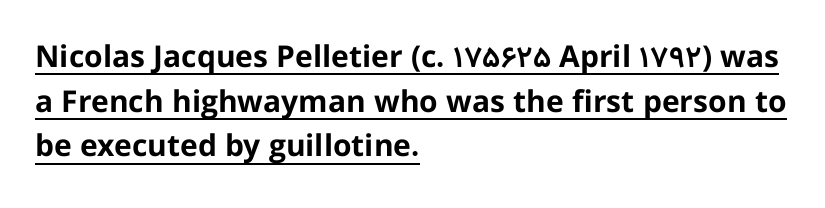
Q: Is the text bold? A: Yes.
Q: Is the text italic (slanted)? A: No, it is upright.
Q: Is the typeface a serif or a sans-serif typeface? A: Sans-serif.
Q: Is the text underlined? A: Yes.
Q: How is the paragraph aligned? A: Left-aligned.
Q: Is the spacing between letters normal or unusually wide? A: Normal.
Q: Is the spacing between lines tight, normal or loose? A: Normal.
Q: Width (condensed, normal, or wide)? A: Normal.
Q: Stroke contrast? A: Low.
Q: x-height? A: Medium.
Q: Monospaced? A: No.
